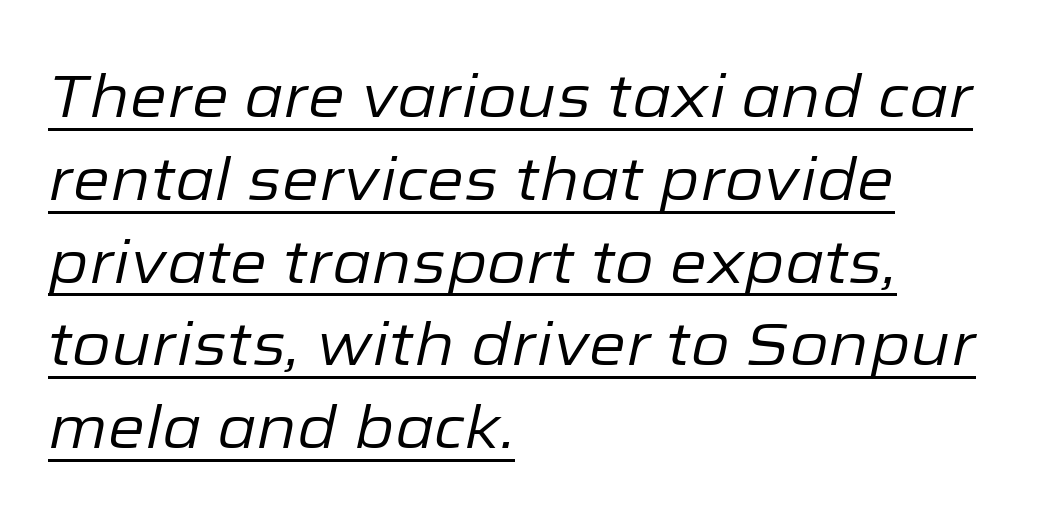
{"italic": "yes", "lean": "right", "slant_degrees": 12, "bold": "no", "weight": "regular", "width": "normal", "stroke_contrast": "low", "x_height": "medium", "monospaced": "no", "underline": "yes", "align": "left", "line_spacing": "normal", "line_spacing_ratio": 1.38, "letter_spacing": "normal", "letter_spacing_em": 0.0, "glyph_px": 60}
